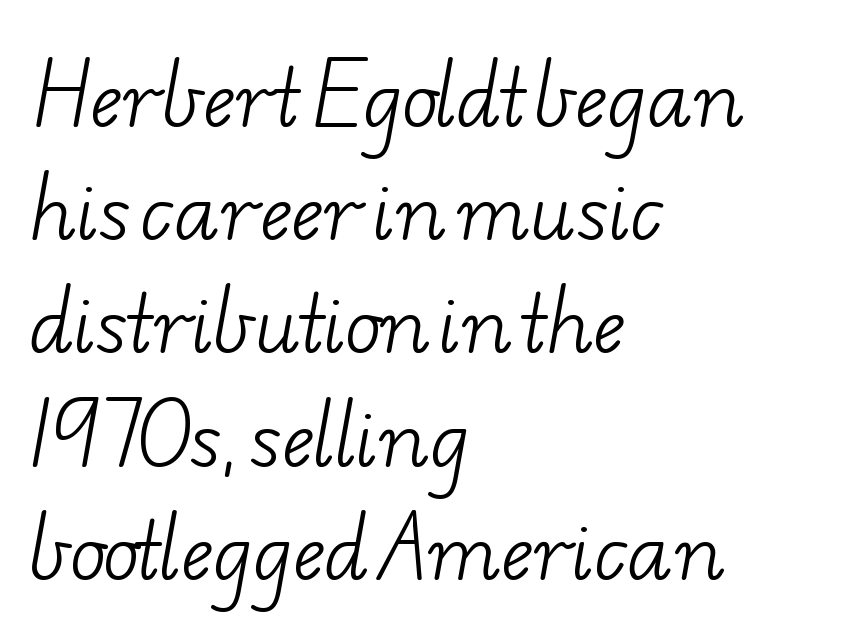
{"serif": "yes", "bold": "no", "weight": "light", "width": "wide", "stroke_contrast": "low", "x_height": "small", "monospaced": "no", "underline": "no", "align": "left", "line_spacing": "normal", "line_spacing_ratio": 1.49, "letter_spacing": "normal", "letter_spacing_em": 0.0, "glyph_px": 76}
